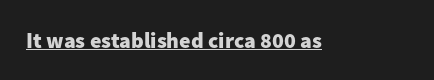
The image shows 22 px bold type, upright; set normal letter spacing, underlined.
